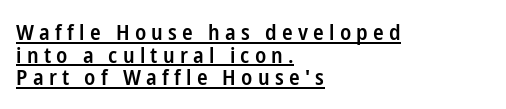
A continuous stroke trails under the words, as in a hyperlink. Honestly, the rows look squashed on top of each other. The passage shown has open, widely tracked lettering throughout. The face used here is a semibold: visibly heavier than regular, lighter than bold. No italicization has been applied; the sample stays upright. The passage is arranged the way most books set body copy — flush left.
